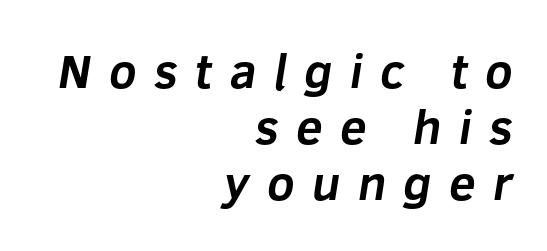
The image shows 48 px bold sans-serif type; set right-aligned, line spacing 1.17x, unusually wide letter spacing (+0.36 em), not underlined; low stroke contrast and a medium x-height.
